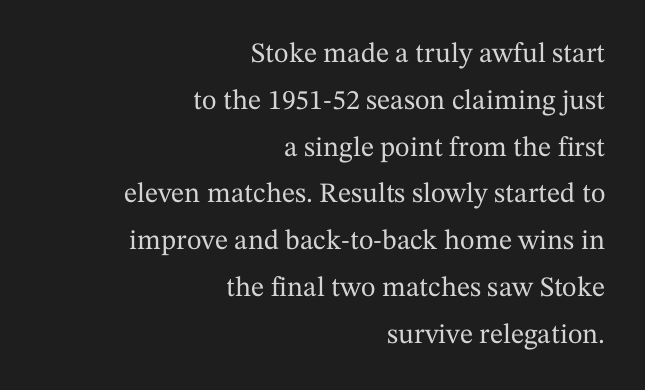
Q: Is the text italic (slanted)? A: No, it is upright.
Q: Is the typeface a serif or a sans-serif typeface? A: Serif.
Q: Is the text underlined? A: No.
Q: How is the paragraph aligned? A: Right-aligned.
Q: Is the spacing between letters normal or unusually wide? A: Normal.
Q: Is the spacing between lines tight, normal or loose? A: Normal.
Q: Width (condensed, normal, or wide)? A: Normal.
Q: Stroke contrast? A: Medium.
Q: x-height? A: Medium.
Q: Monospaced? A: No.
